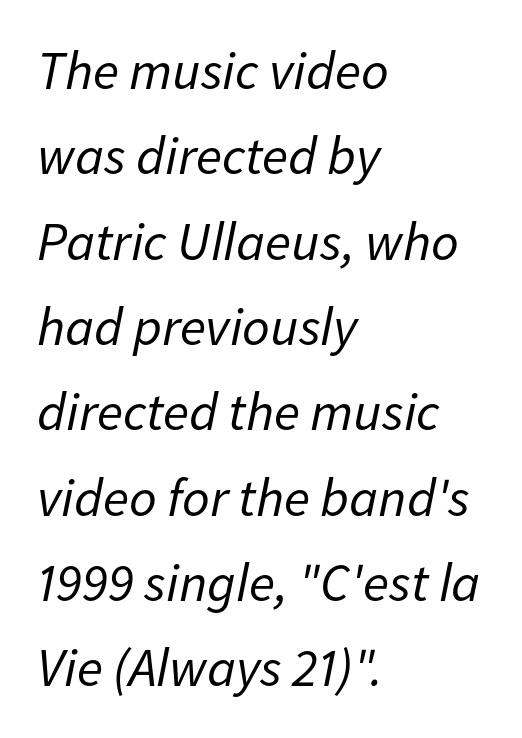
The image shows 54 px regular-weight type, italic (leaning right); set left-aligned, normal line spacing (1.58x), normal letter spacing, not underlined; low stroke contrast and a medium x-height.
